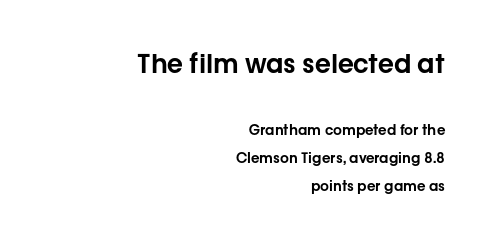
{"italic": "no", "underline": "no", "align": "right", "line_spacing": "loose", "line_spacing_ratio": 1.98, "letter_spacing": "normal", "letter_spacing_em": 0.0, "larger_block": "first", "size_ratio": 1.86, "glyph_px": 26}
